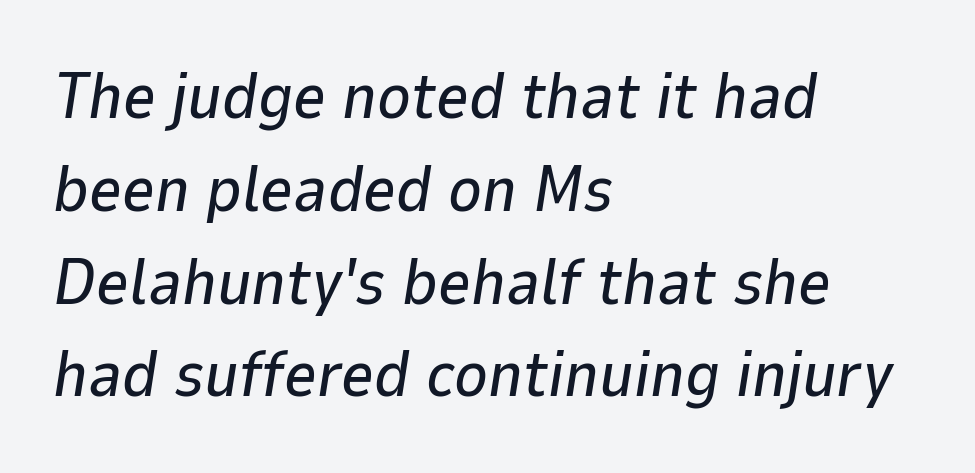
The face used here has a pronounced slope to its letters. The paragraph shown leans on its left margin. This block has exactly the height ordinary leading produces. No extra tracking has been applied to these lines. Each row of text sits above clean, open space. The rendering uses natural spacing where letterforms have individual widths.
